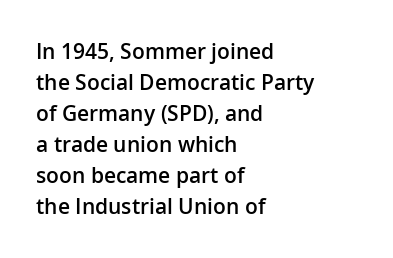
{"italic": "no", "bold": "semi", "underline": "no", "align": "left", "line_spacing": "normal", "line_spacing_ratio": 1.48, "letter_spacing": "normal", "letter_spacing_em": 0.0, "glyph_px": 21}
